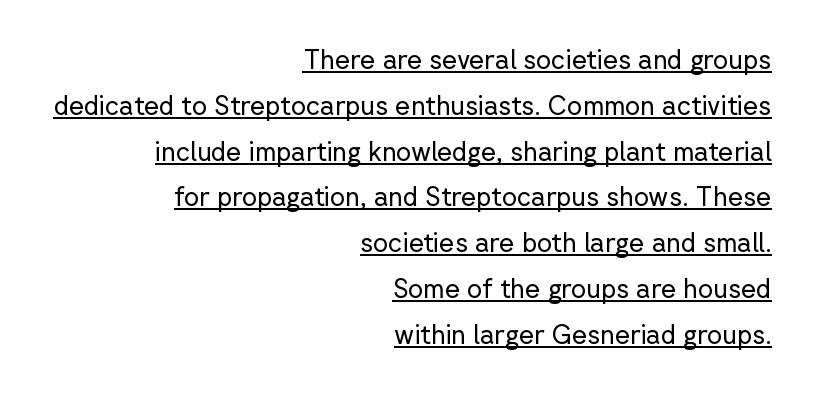
The image shows 26 px text type, upright; set right-aligned, line spacing 1.76x, normal letter spacing, underlined.
